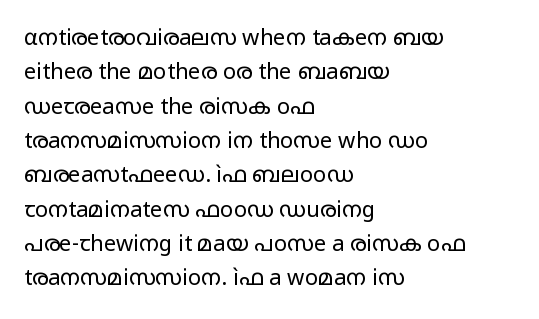
The specimen reads as upright at a glance. Is the stroke heavy? The answer is a plain regular-or-lighter. Clear beneath every line of the passage. Notice how descenders clear the ascenders below comfortably — that's standard leading.
